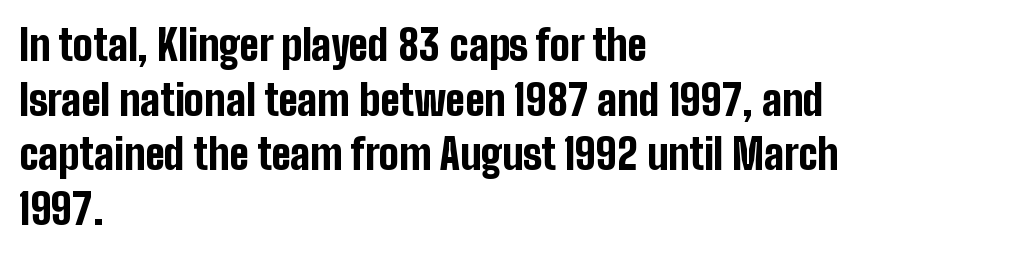
{"serif": "no", "italic": "no", "bold": "yes", "weight": "bold", "width": "condensed", "stroke_contrast": "low", "x_height": "medium", "monospaced": "no", "underline": "no", "align": "left", "line_spacing": "normal", "line_spacing_ratio": 1.3, "letter_spacing": "normal", "letter_spacing_em": 0.0, "glyph_px": 42}
